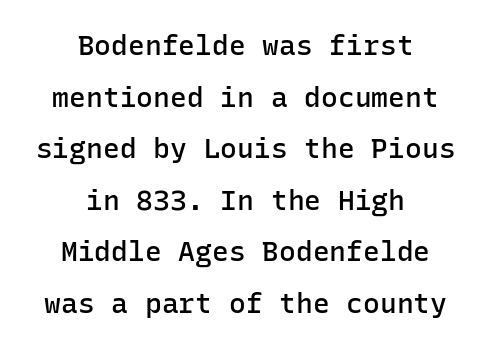
Q: Is the text bold? A: Semi-bold.
Q: Is the text italic (slanted)? A: No, it is upright.
Q: Is the typeface a serif or a sans-serif typeface? A: Sans-serif.
Q: Is the text underlined? A: No.
Q: How is the paragraph aligned? A: Centered.
Q: Is the spacing between letters normal or unusually wide? A: Normal.
Q: Width (condensed, normal, or wide)? A: Normal.
Q: Stroke contrast? A: Low.
Q: x-height? A: Medium.
Q: Monospaced? A: Yes.
